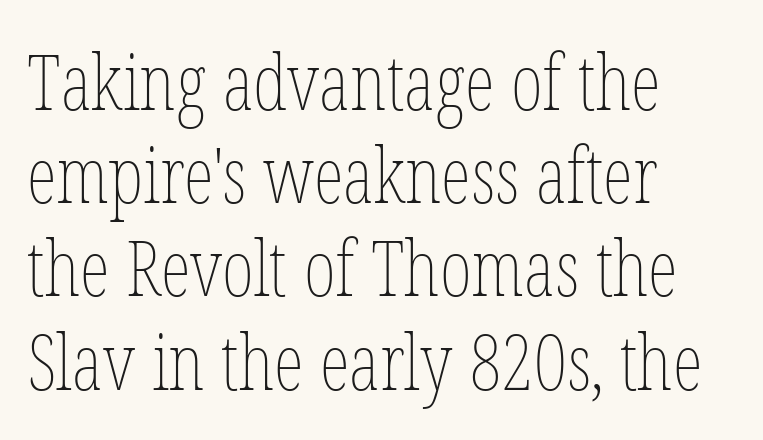
{"italic": "no", "bold": "no", "weight": "thin", "width": "condensed", "stroke_contrast": "low", "x_height": "medium", "monospaced": "no", "underline": "no", "align": "left", "line_spacing_ratio": 1.21, "letter_spacing": "normal", "letter_spacing_em": 0.0, "glyph_px": 77}
